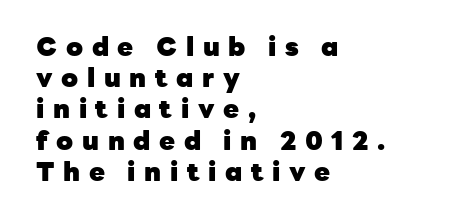
A clean baseline with only descenders dipping below it. A roman cut, with each character standing at attention. The characters look thick and weighty, a clear bold. There is plenty of visible air inserted between adjacent glyphs.
